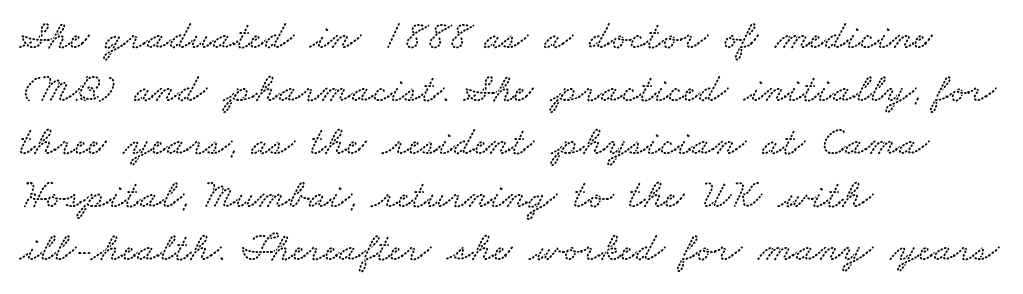
{"width": "wide", "stroke_contrast": "low", "x_height": "small", "monospaced": "no", "underline": "no", "align": "left", "line_spacing": "normal", "line_spacing_ratio": 1.29, "letter_spacing": "normal", "letter_spacing_em": 0.0, "glyph_px": 41}
